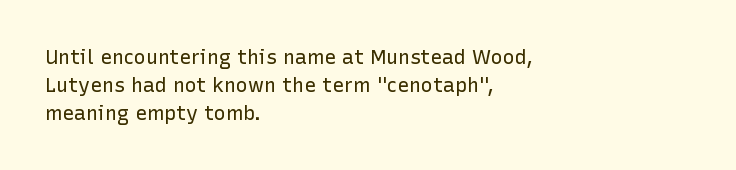
Q: Is the text bold? A: No.
Q: Is the text italic (slanted)? A: No, it is upright.
Q: Is the text underlined? A: No.
Q: How is the paragraph aligned? A: Left-aligned.
Q: Is the spacing between letters normal or unusually wide? A: Normal.
Q: Is the spacing between lines tight, normal or loose? A: Normal.
